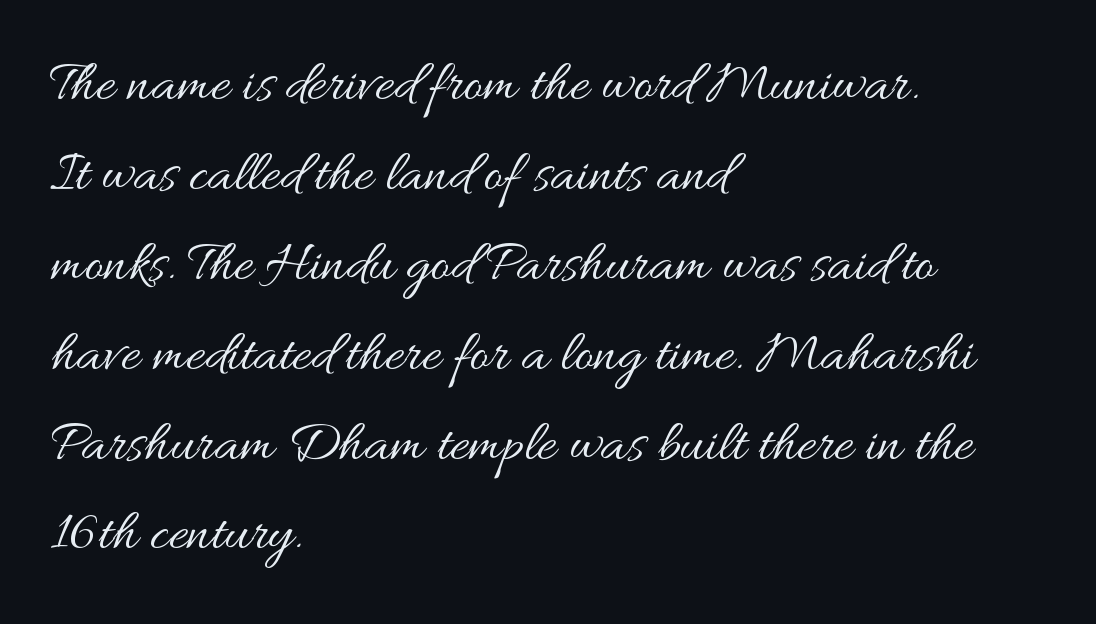
The cut favours lightness, reaching ordinary text weight at its darkest. Summary of vertical rhythm: regular, with standard interline spacing. The line texture is even and compact thanks to regular tracking. The passage shown is not underscored anywhere. Character widths vary here, with narrow letters taking less room than wide ones.
